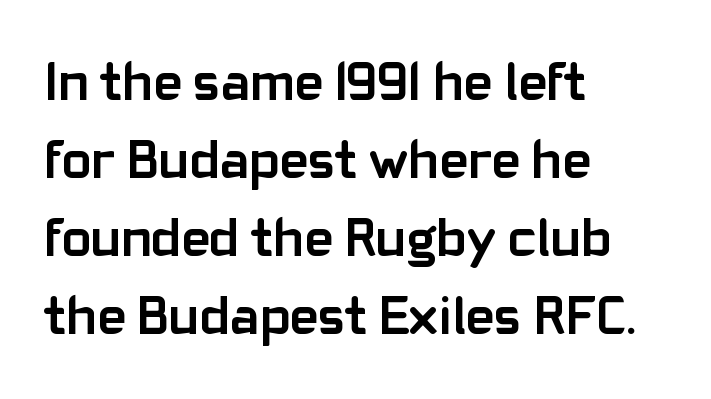
{"serif": "no", "italic": "no", "bold": "yes", "weight": "semibold", "width": "normal", "stroke_contrast": "low", "x_height": "medium", "monospaced": "no", "underline": "no", "align": "left", "line_spacing": "normal", "line_spacing_ratio": 1.42, "letter_spacing": "normal", "letter_spacing_em": 0.0, "glyph_px": 55}
